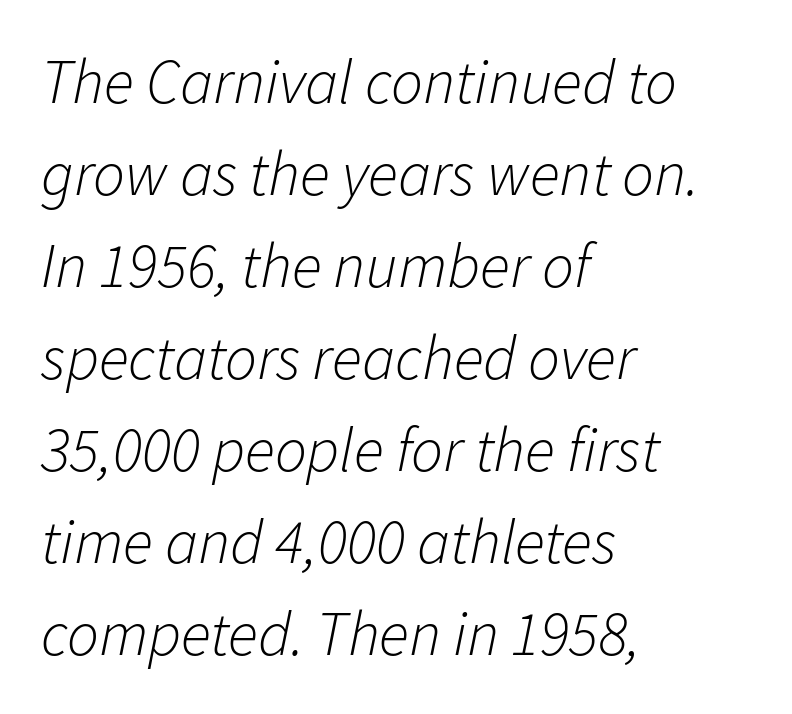
A typesetter would call this zero additional tracking. The face used here has a pronounced slope to its letters. Each letter keeps its own natural width here, so spacing adapts to shape. The paragraph has a hard left edge and a soft right edge. Is the stroke heavy? The answer is a plain regular-or-lighter.
